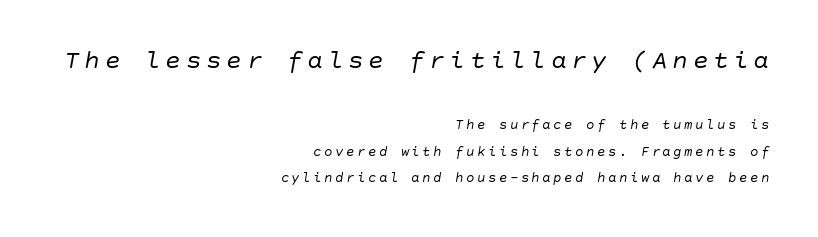
{"italic": "yes", "lean": "right", "slant_degrees": 10, "bold": "no", "underline": "no", "align": "right", "line_spacing": "loose", "line_spacing_ratio": 1.9, "larger_block": "first", "size_ratio": 1.86, "glyph_px": 26}
